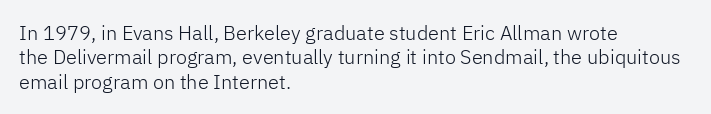
Q: Is the text bold? A: No.
Q: Is the text italic (slanted)? A: No, it is upright.
Q: Is the text underlined? A: No.
Q: How is the paragraph aligned? A: Left-aligned.
Q: Is the spacing between letters normal or unusually wide? A: Normal.
